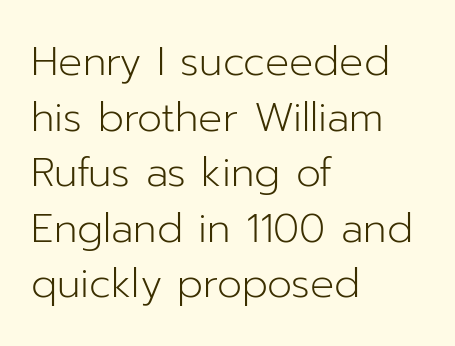
The image shows 40 px light sans-serif type, upright; set left-aligned, normal line spacing (1.39x), normal letter spacing, not underlined; low stroke contrast and a medium x-height.
